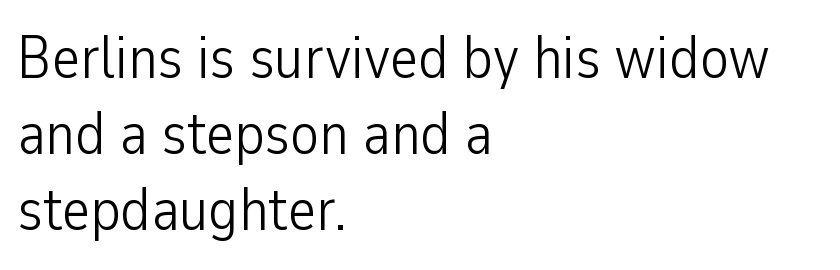
The image shows 60 px light, condensed sans-serif type, upright; set left-aligned, normal line spacing (1.27x), normal letter spacing, not underlined; low stroke contrast and a medium x-height.
